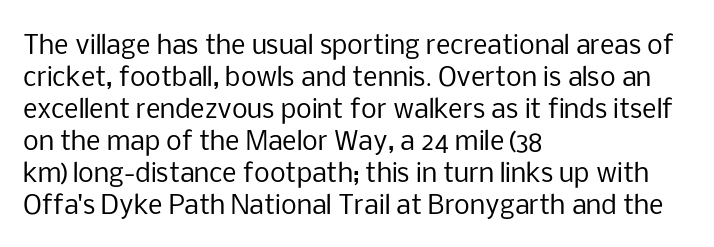
{"italic": "no", "bold": "no", "underline": "no", "align": "left", "line_spacing": "normal", "line_spacing_ratio": 1.28, "letter_spacing": "normal", "letter_spacing_em": 0.0, "glyph_px": 25}
